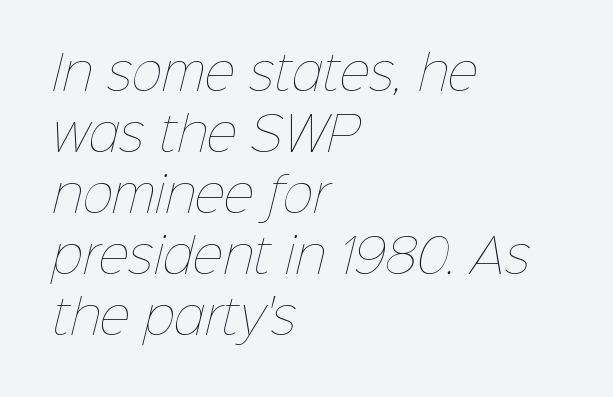
Underlining? Definitely not there. Is this a fixed-width face? No — the glyphs have proportional, varying widths. Is the block centered? No — it sits flush against the left margin. Default kerning and tracking; the words read as compact shapes. Notice how descenders clear the ascenders below comfortably — that's standard leading.
